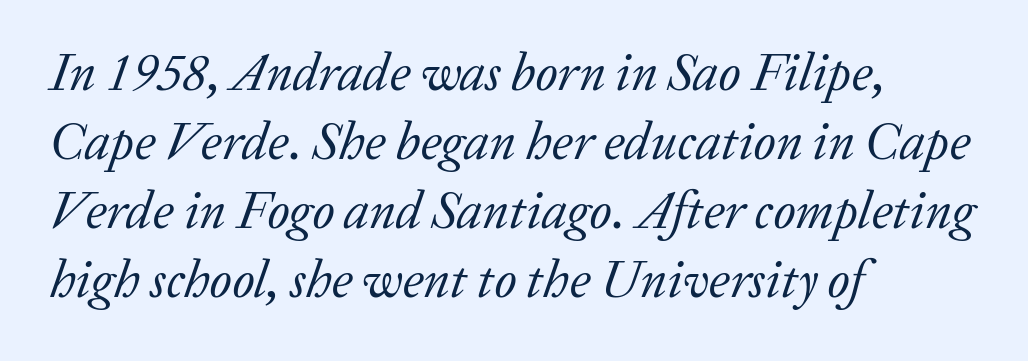
The strokes carry an ordinary text weight at most. In terms of letterspacing, this is plain default setting. Is this a fixed-width face? No — the glyphs have proportional, varying widths. The text carries the slant typical of an italic or oblique font.
